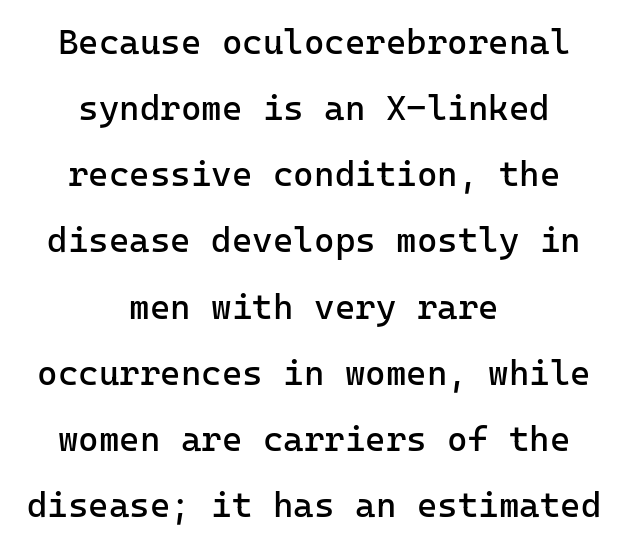
Q: Is the text bold? A: No.
Q: Is the text italic (slanted)? A: No, it is upright.
Q: Is the typeface a serif or a sans-serif typeface? A: Sans-serif.
Q: Is the text underlined? A: No.
Q: How is the paragraph aligned? A: Centered.
Q: Is the spacing between letters normal or unusually wide? A: Normal.
Q: Width (condensed, normal, or wide)? A: Normal.
Q: Stroke contrast? A: Low.
Q: x-height? A: Medium.
